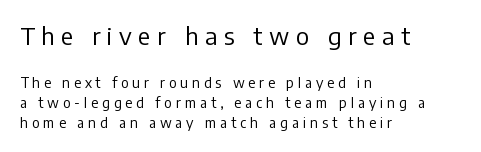
Words appear elongated and porous because spacing is wide. Anything drawn beneath the words? Only blank space. Ink coverage per letter is moderate at most. Line beginnings align vertically; line endings do not.
